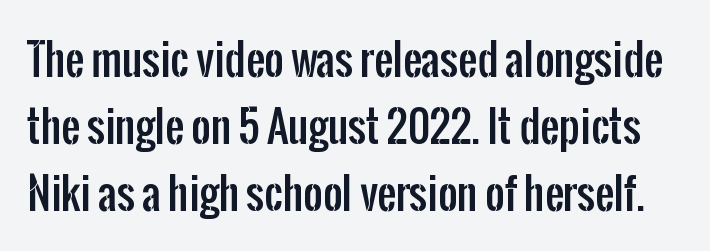
The image shows 42 px condensed sans-serif type, upright; set normal line spacing (1.59x), normal letter spacing, not underlined; low stroke contrast and a medium x-height.
